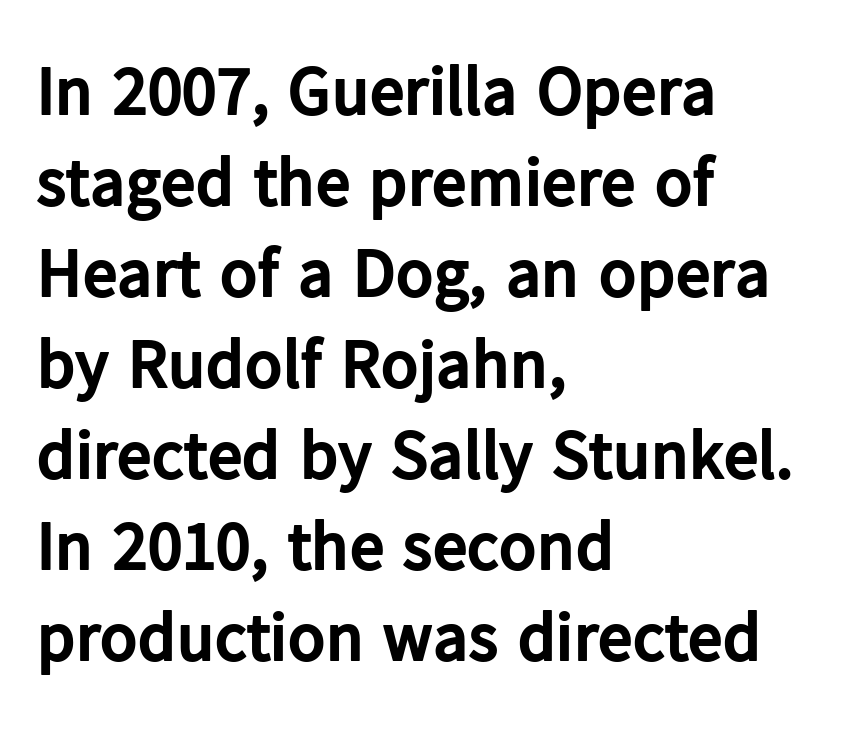
Note the varied advance widths — an 'i' is clearly narrower than an 'm'. I'd describe the lettering as bold — thick and assertive. A bare baseline throughout the passage. Ordinary non-slanted type is in use.
